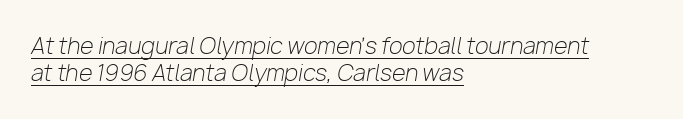
The image shows 22 px text type, italic (leaning right); set left-aligned, normal line spacing (1.25x), normal letter spacing, underlined.
